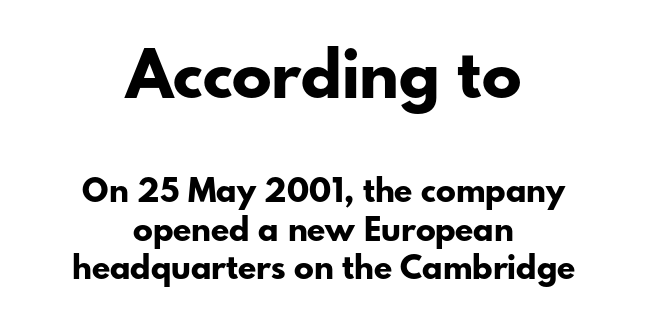
{"serif": "no", "italic": "no", "bold": "yes", "weight": "bold", "width": "normal", "stroke_contrast": "low", "x_height": "small", "monospaced": "no", "underline": "no", "align": "center", "line_spacing_ratio": 1.17, "letter_spacing": "normal", "letter_spacing_em": 0.0, "larger_block": "first", "size_ratio": 2.0, "glyph_px": 66}
